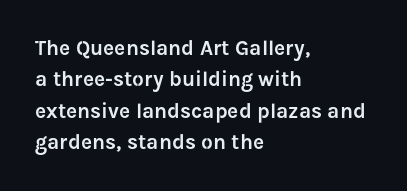
Unmarked baselines from the first word to the last. Every character sits straight up, as roman type does. The lines in this sample share a left origin and differ only in where they stop. Summary of vertical rhythm: regular, with standard interline spacing. Inter-character spacing is left at the font's built-in metrics.
